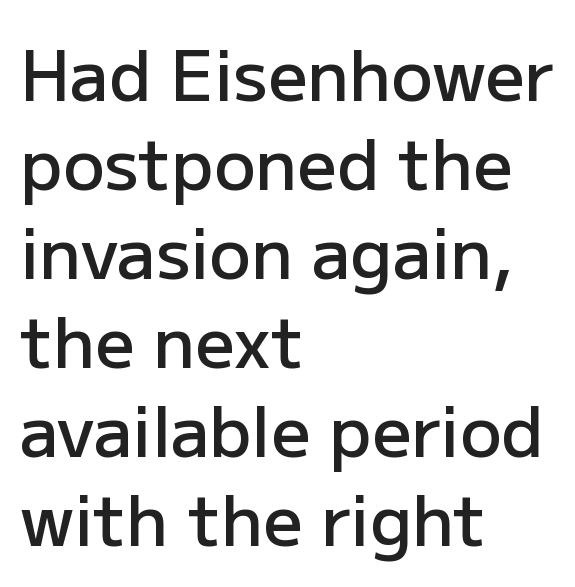
The image shows 69 px semibold sans-serif type, upright; set left-aligned, normal line spacing (1.29x), normal letter spacing, not underlined; low stroke contrast and a medium x-height.
